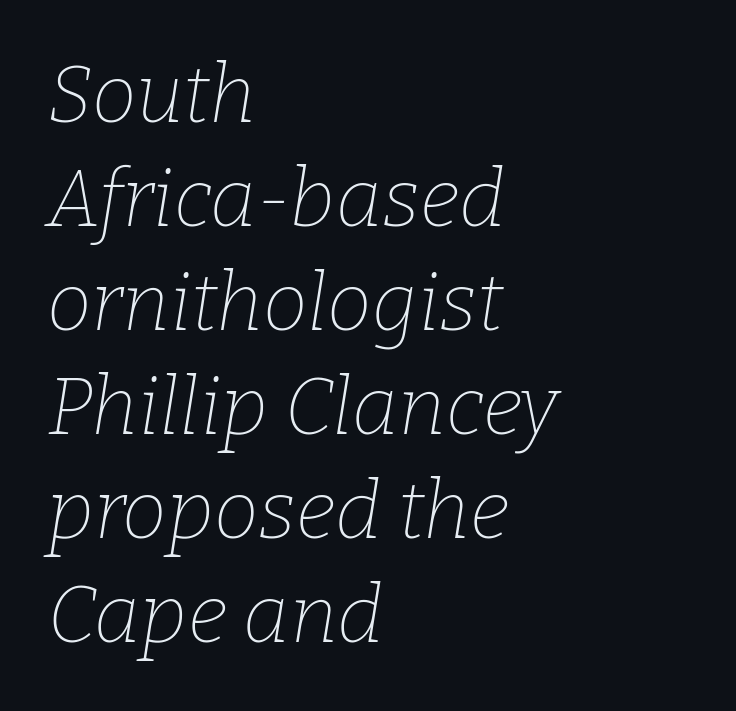
{"serif": "yes", "italic": "yes", "lean": "right", "slant_degrees": 9, "bold": "no", "weight": "thin", "width": "normal", "stroke_contrast": "low", "x_height": "medium", "monospaced": "no", "underline": "no", "align": "left", "line_spacing": "normal", "line_spacing_ratio": 1.3, "letter_spacing": "normal", "letter_spacing_em": 0.0, "glyph_px": 80}
